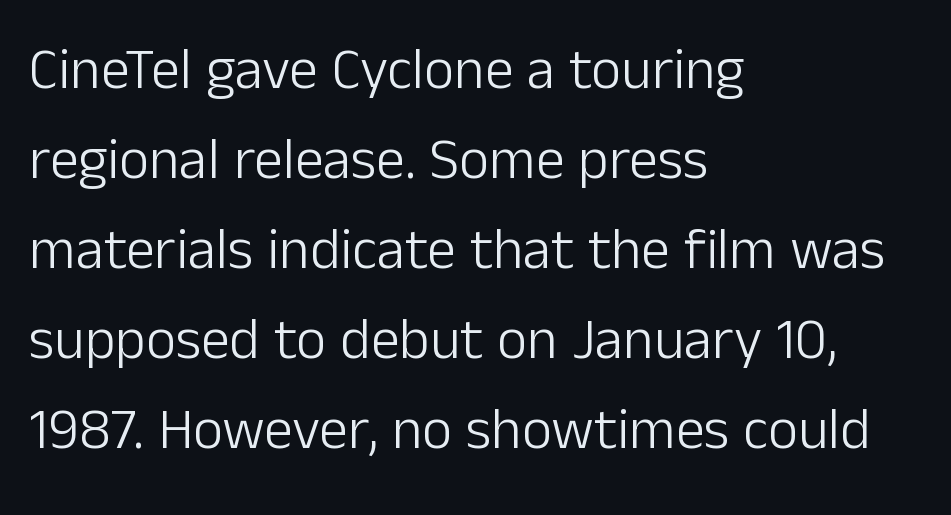
Q: Is the text bold? A: No.
Q: Is the text italic (slanted)? A: No, it is upright.
Q: Is the typeface a serif or a sans-serif typeface? A: Sans-serif.
Q: Is the text underlined? A: No.
Q: How is the paragraph aligned? A: Left-aligned.
Q: Is the spacing between letters normal or unusually wide? A: Normal.
Q: Is the spacing between lines tight, normal or loose? A: Normal.
Q: Width (condensed, normal, or wide)? A: Normal.
Q: Stroke contrast? A: Low.
Q: x-height? A: Medium.
Q: Monospaced? A: No.
